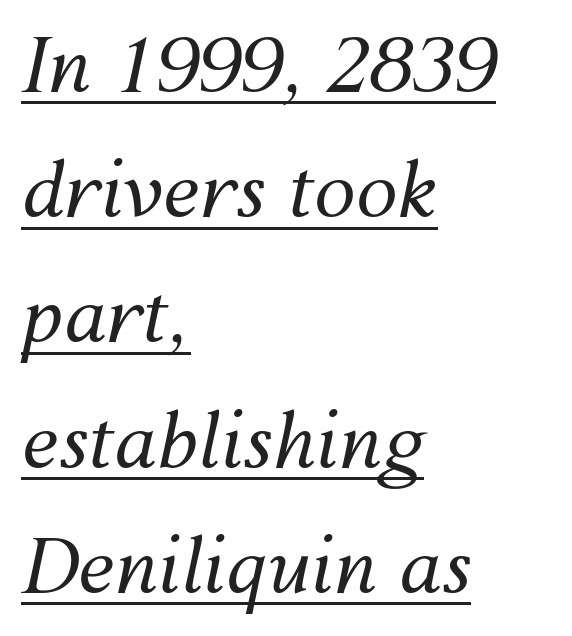
{"italic": "yes", "lean": "right", "slant_degrees": 12, "bold": "no", "weight": "regular", "width": "normal", "stroke_contrast": "medium", "x_height": "medium", "monospaced": "no", "underline": "yes", "align": "left", "line_spacing": "normal", "line_spacing_ratio": 1.67, "letter_spacing": "normal", "letter_spacing_em": 0.0, "glyph_px": 75}
